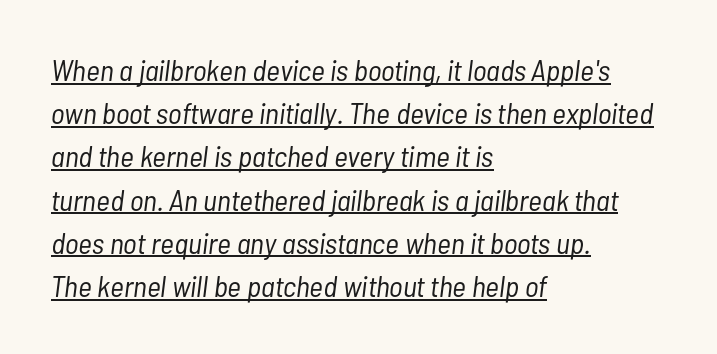
Q: Is the text bold? A: No.
Q: Is the text italic (slanted)? A: Yes, it leans right by about 7 degrees.
Q: Is the text underlined? A: Yes.
Q: How is the paragraph aligned? A: Left-aligned.
Q: Is the spacing between letters normal or unusually wide? A: Normal.
Q: Is the spacing between lines tight, normal or loose? A: Normal.
Q: Width (condensed, normal, or wide)? A: Condensed.
Q: Stroke contrast? A: Low.
Q: x-height? A: Medium.
Q: Monospaced? A: No.
